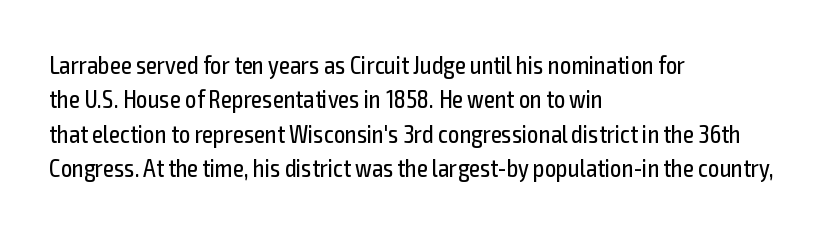
Q: Is the text bold? A: No.
Q: Is the text italic (slanted)? A: No, it is upright.
Q: Is the text underlined? A: No.
Q: How is the paragraph aligned? A: Left-aligned.
Q: Is the spacing between letters normal or unusually wide? A: Normal.
Q: Is the spacing between lines tight, normal or loose? A: Normal.
